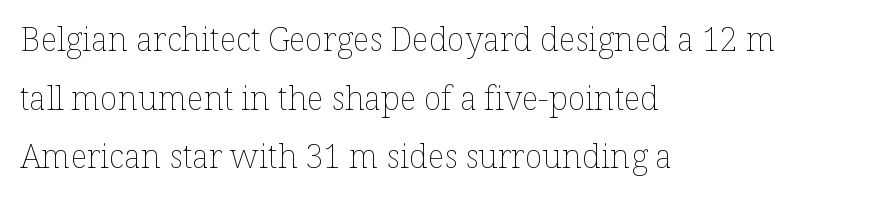
Q: Is the text bold? A: No.
Q: Is the text italic (slanted)? A: No, it is upright.
Q: Is the text underlined? A: No.
Q: How is the paragraph aligned? A: Left-aligned.
Q: Is the spacing between letters normal or unusually wide? A: Normal.
Q: Width (condensed, normal, or wide)? A: Normal.
Q: Stroke contrast? A: Low.
Q: x-height? A: Medium.
Q: Monospaced? A: No.
